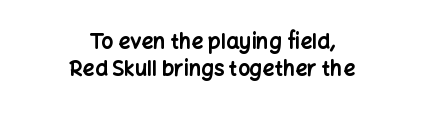
{"italic": "no", "bold": "yes", "underline": "no", "align": "center", "line_spacing": "normal", "line_spacing_ratio": 1.29, "letter_spacing": "normal", "letter_spacing_em": 0.0, "glyph_px": 21}
